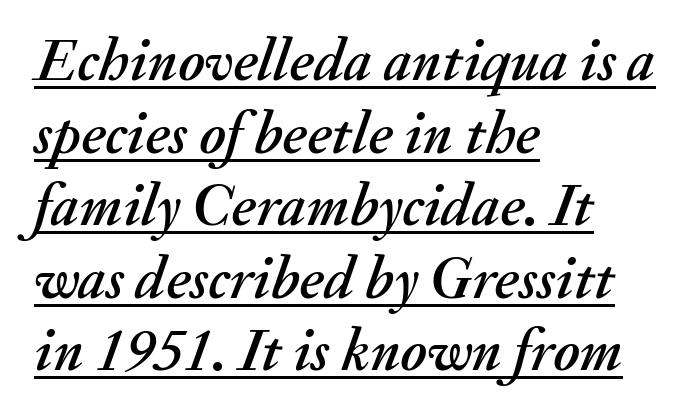
Q: Is the text italic (slanted)? A: Yes, it leans right by about 20 degrees.
Q: Is the text underlined? A: Yes.
Q: How is the paragraph aligned? A: Left-aligned.
Q: Is the spacing between letters normal or unusually wide? A: Normal.
Q: Width (condensed, normal, or wide)? A: Normal.
Q: Stroke contrast? A: Medium.
Q: x-height? A: Small.
Q: Monospaced? A: No.
